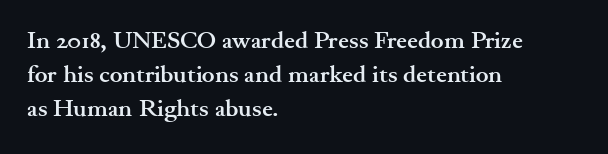
The image shows 24 px bold type, upright; set left-aligned, normal line spacing (1.42x), normal letter spacing, not underlined.
